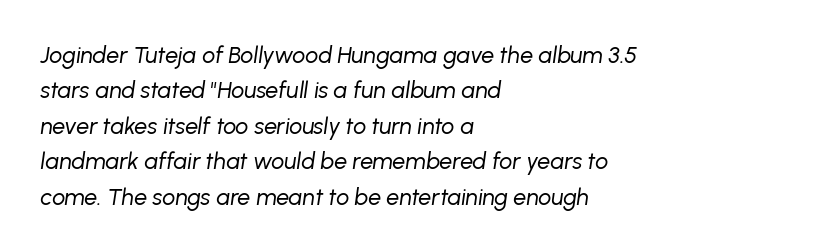
Caption: standard tracking, unaltered. No word sits above an underline. The ragged edge is on the right, which tells us the setting is flush left. Weight: not bold — regular or lighter. In terms of posture, this sample is oblique. Regular leading.
